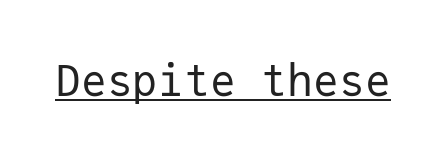
Is there any slant? The stems are plumb. Here the designer chose a console-style face with uniform glyph widths. This rendering features underlined lettering. You can tell from the bare stems that sans-serif type was used.
